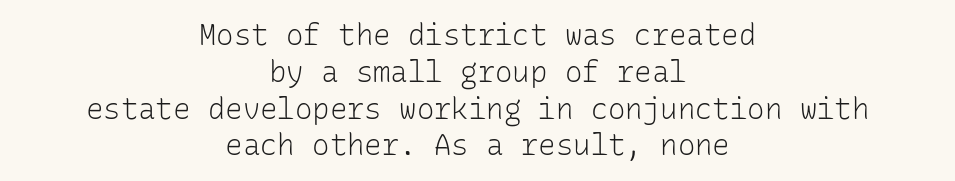
{"serif": "no", "italic": "no", "bold": "no", "weight": "light", "width": "normal", "stroke_contrast": "low", "x_height": "medium", "monospaced": "yes", "underline": "no", "align": "center", "line_spacing": "normal", "line_spacing_ratio": 1.27, "letter_spacing": "normal", "letter_spacing_em": 0.0, "glyph_px": 29}
